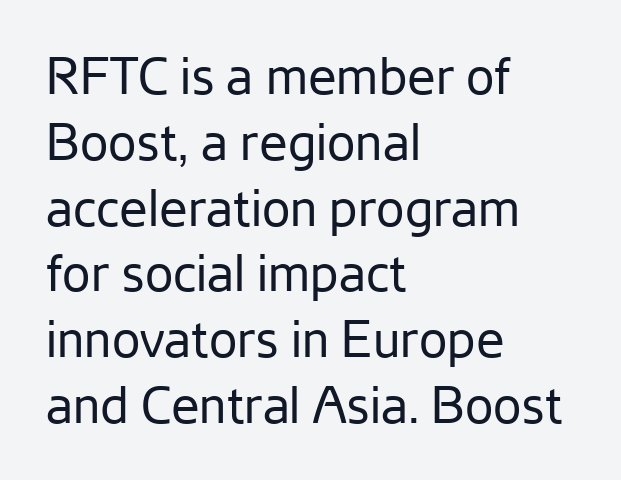
The type sits square on the baseline with zero lean. Nobody drew a line under any word here. Reading down the column, the eye jumps a familiar distance to each next line. Does the copy run flush right? No — it runs flush left. Weight class: somewhere from thin through regular.
